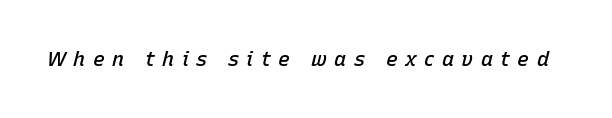
The letters are slanted; this is an italic face. Unmarked baselines from the first word to the last. Strokes here are thickened, but only to semibold level. These lines have a slow, spaced-out rhythm from letter to letter.
